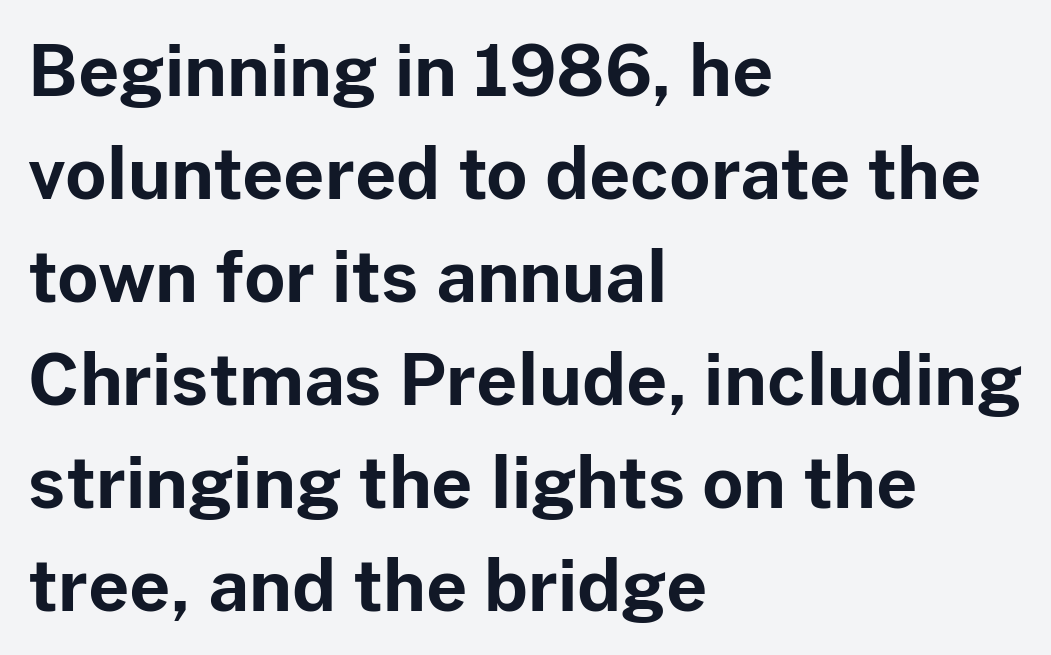
The image shows 71 px bold sans-serif type, upright; set left-aligned, normal line spacing (1.45x), normal letter spacing, not underlined; low stroke contrast and a medium x-height.
